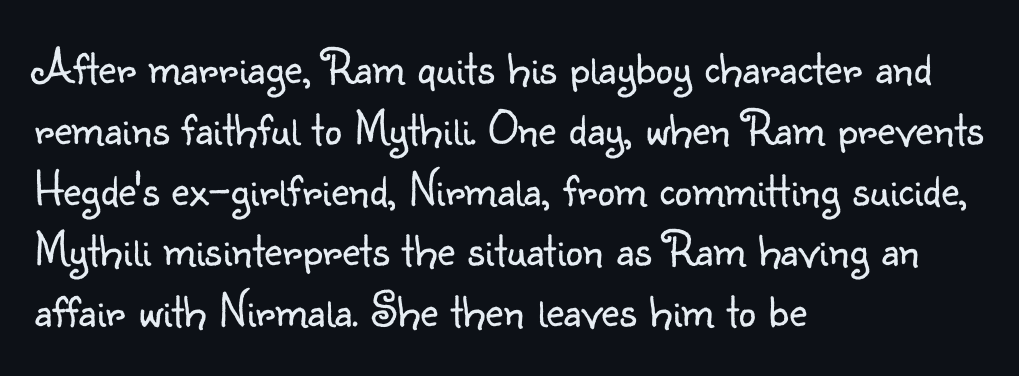
The weight would be labelled regular, book, light, or lighter still. Each letter's strokes conclude bluntly, with no projecting serifs. The rag falls on the right side of this text block. Proportional: the letters do not fall into vertical columns. Nope, not italic — everything's standing straight.
